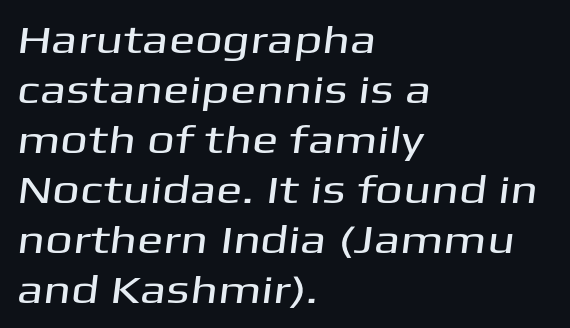
{"serif": "no", "width": "wide", "stroke_contrast": "medium", "x_height": "medium", "monospaced": "no", "underline": "no", "align": "left", "line_spacing": "normal", "line_spacing_ratio": 1.28, "letter_spacing": "normal", "letter_spacing_em": 0.0, "glyph_px": 39}
